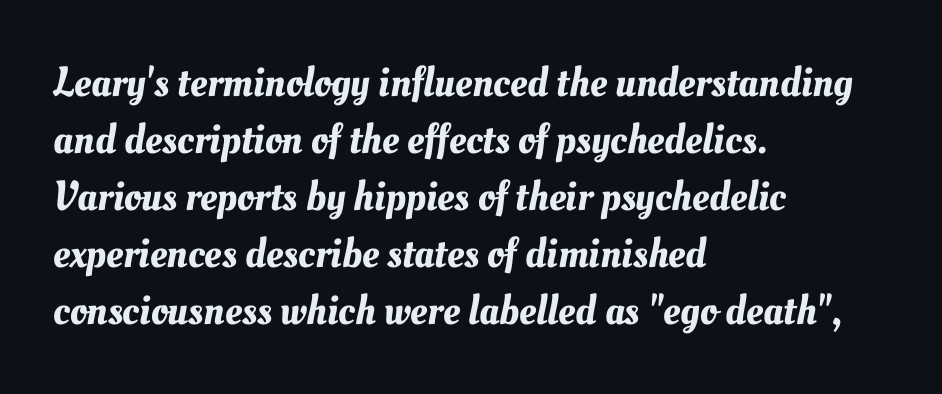
Q: Is the text underlined? A: No.
Q: How is the paragraph aligned? A: Left-aligned.
Q: Is the spacing between letters normal or unusually wide? A: Normal.
Q: Is the spacing between lines tight, normal or loose? A: Normal.
Q: Width (condensed, normal, or wide)? A: Normal.
Q: Stroke contrast? A: Medium.
Q: x-height? A: Small.
Q: Monospaced? A: No.
